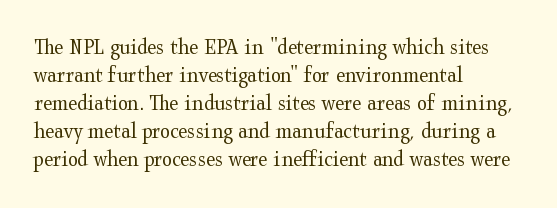
Every stem runs plumb, perpendicular to the baseline. Layout note: lines flush left. Decoration check: the copy has no underline. Short note: letters normally spaced.
